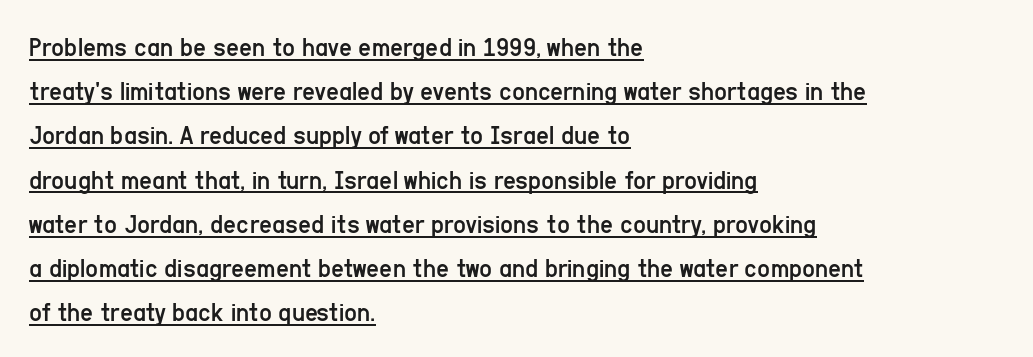
The image shows 28 px regular-weight, condensed sans-serif type, upright; set left-aligned, normal line spacing (1.58x), normal letter spacing, underlined; low stroke contrast and a medium x-height.
